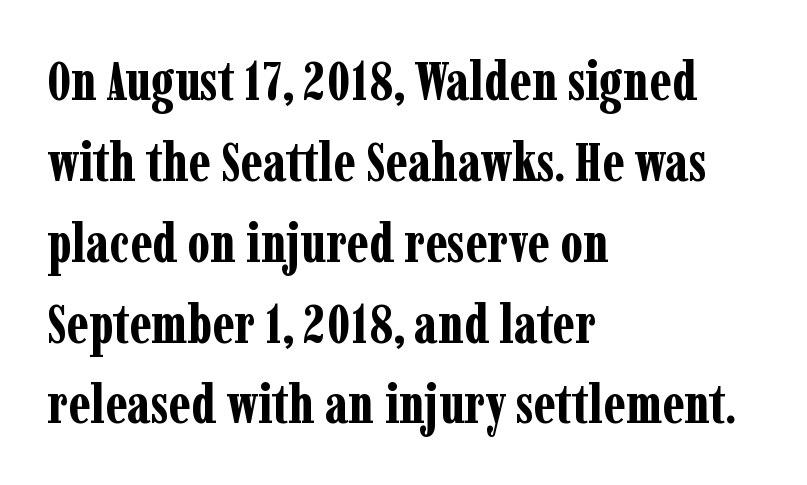
The letters stand straight up with perfectly vertical stems. The paragraph has a hard left edge and a soft right edge. This sample has the flowing, uneven cadence of proportional lettering. The face used here is rendered with its standard letterfit. A dark, heavy texture on the line: the type is bold. In terms of letterform style, serifs are clearly present.
